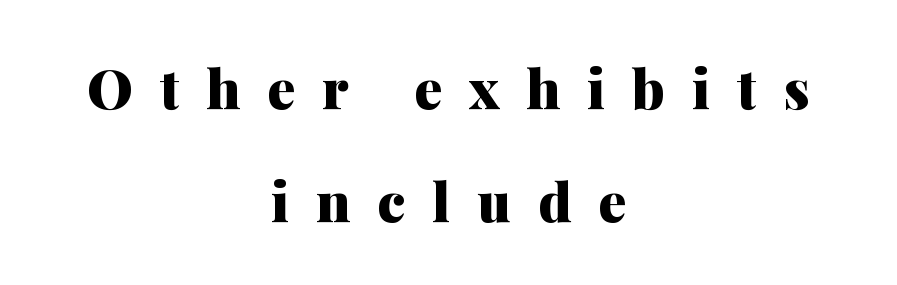
The image shows 55 px heavy serif type, upright; set centered, loose line spacing (2.05x), unusually wide letter spacing (+0.49 em), not underlined; medium stroke contrast and a medium x-height.
